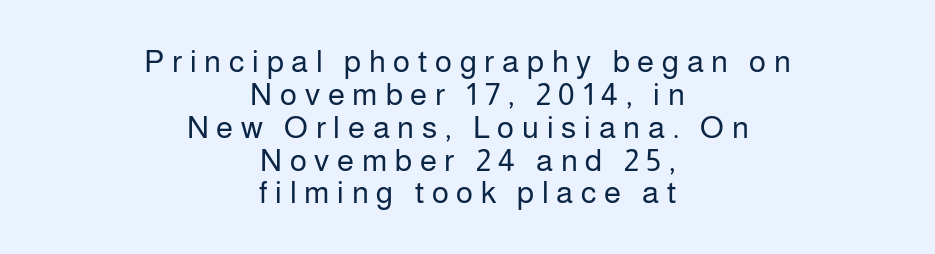
A roman cut, with each character standing at attention. Do the characters align in a grid? No, the font is proportional. This is sans-serif lettering, the kind often seen on screens and signage. Weight class: somewhere from thin through regular. Here the glyphs are tracked loosely, breaking word shapes into spaced letters.
